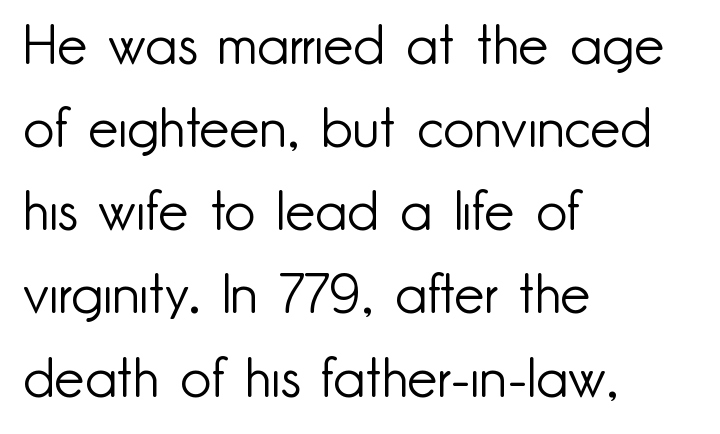
The image shows 54 px light sans-serif type, upright; set left-aligned, normal line spacing (1.54x), normal letter spacing, not underlined; low stroke contrast and a small x-height.
